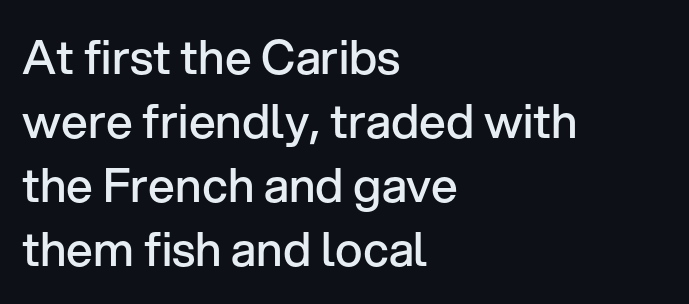
{"serif": "no", "italic": "no", "bold": "semi", "weight": "semibold", "width": "normal", "stroke_contrast": "low", "x_height": "medium", "monospaced": "no", "underline": "no", "align": "left", "line_spacing": "normal", "line_spacing_ratio": 1.36, "letter_spacing": "normal", "letter_spacing_em": 0.0, "glyph_px": 47}
